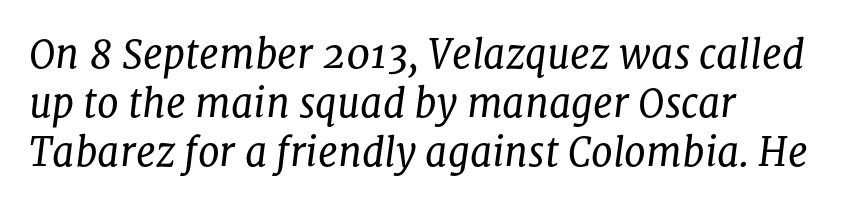
Type style note: has serifs. Visually the block forms a straight wall on the left and a jagged coastline on the right. Short note: letters normally spaced. The letters advance in unequal steps, a hallmark of proportional type.
